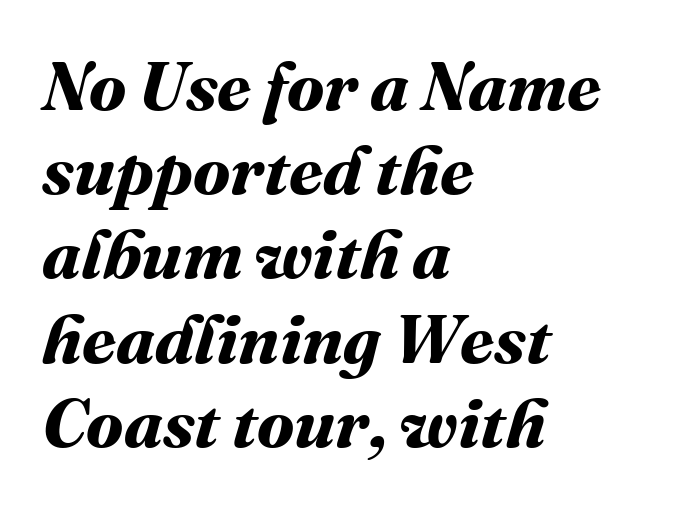
Q: Is the text bold? A: Yes.
Q: Is the text underlined? A: No.
Q: How is the paragraph aligned? A: Left-aligned.
Q: Is the spacing between letters normal or unusually wide? A: Normal.
Q: Width (condensed, normal, or wide)? A: Normal.
Q: Stroke contrast? A: Medium.
Q: x-height? A: Medium.
Q: Monospaced? A: No.
